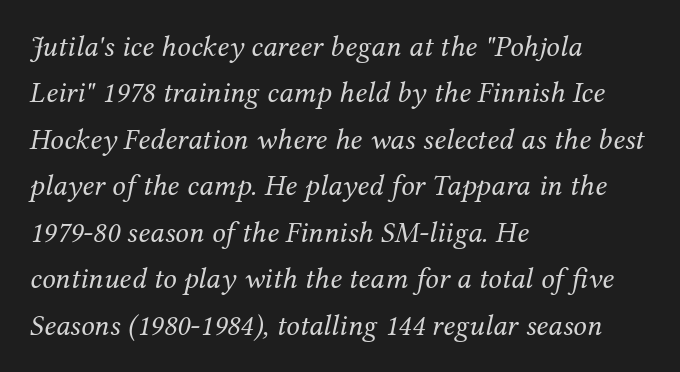
The image shows 30 px regular-weight serif type, italic (leaning right); set left-aligned, normal line spacing (1.55x), normal letter spacing, not underlined; medium stroke contrast and a medium x-height.
